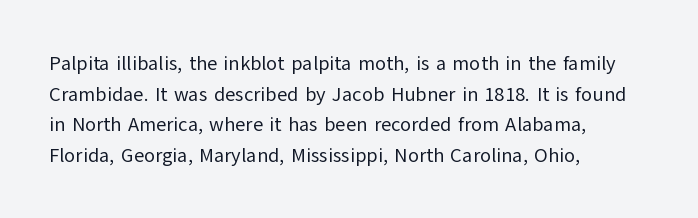
If you drew a line through each stem, it would be perfectly vertical. Students, observe: this is what conventionally led text looks like. Alignment: flush left. Decoration check: the copy has no underline.
